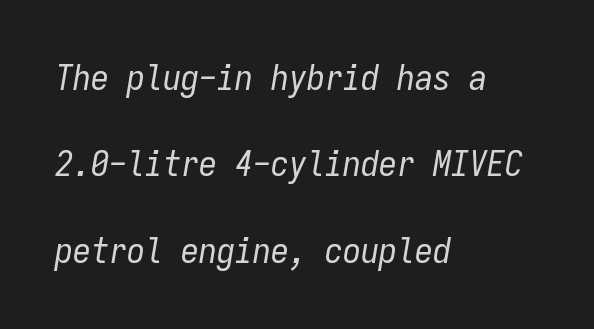
{"italic": "yes", "lean": "right", "slant_degrees": 9, "bold": "no", "weight": "regular", "width": "condensed", "stroke_contrast": "low", "x_height": "medium", "monospaced": "yes", "underline": "no", "align": "left", "line_spacing": "loose", "line_spacing_ratio": 2.4, "letter_spacing": "normal", "letter_spacing_em": 0.0, "glyph_px": 36}
